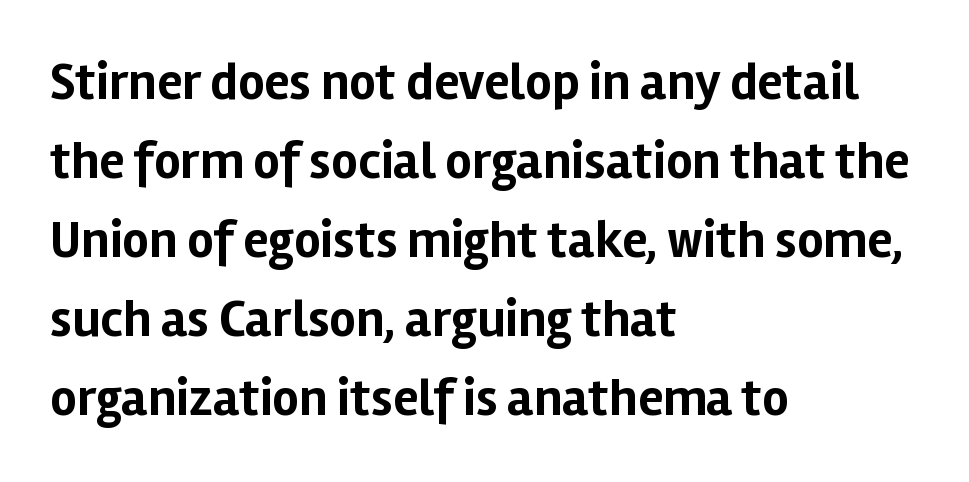
Spacing verdict: proportional, widths tailored to each character. Heavy-handed strokes throughout: this text is bold. Serif or sans? Sans — the stroke terminals are bare. Honestly, the letter spacing is just normal — you wouldn't notice it.
